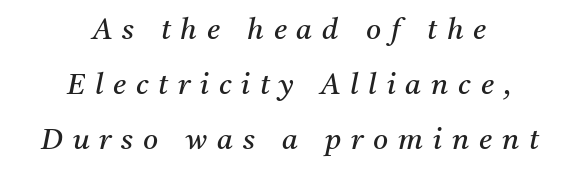
The typeface chosen for these lines features serifs. Horizontal bands of white between lines are thick stripes. Slanted lettering throughout. The letterforms sit at book weight or below. Each line is balanced around a shared central axis. The foot of each line stays bare and open.
